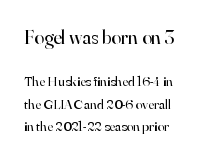
The image shows 20 px text type, upright; set left-aligned, normal line spacing (1.61x), normal letter spacing, not underlined; the first (top) block is 1.43x larger.
